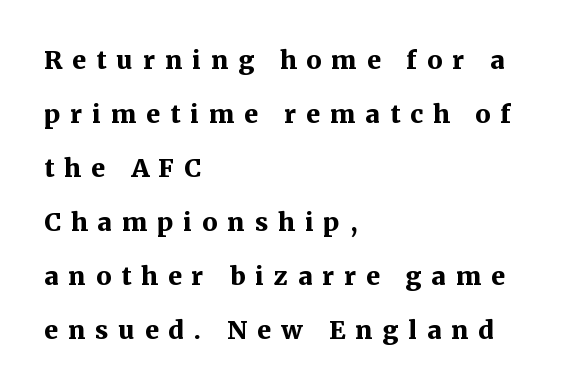
Type without underlining. The rendering uses a large line-height, opening up the rows. You'd pick this weight for a headline — it's a proper bold. Typeset ragged right — the left edge is the straight one. In terms of letterspacing, this is a distinctly airy, spread setting. Every stem runs plumb, perpendicular to the baseline.
